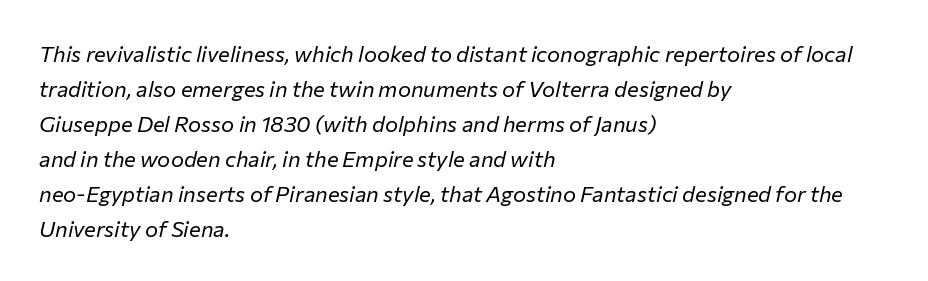
Does the leading feel generous? No, just average. The horizontal fit of the characters is conventional and even. Layout note: lines flush left. An italicized treatment has been applied to the whole sample. The weight tops out at a normal text grade.
